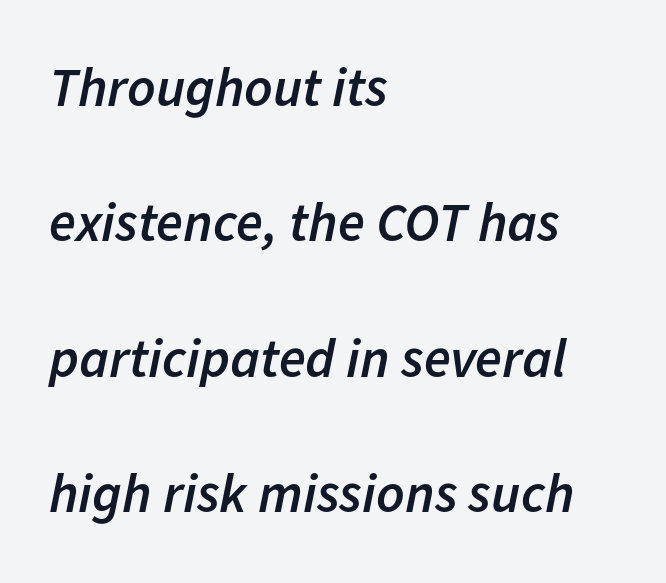
{"italic": "yes", "lean": "right", "slant_degrees": 11, "bold": "semi", "weight": "semibold", "width": "normal", "stroke_contrast": "low", "x_height": "medium", "monospaced": "no", "underline": "no", "align": "left", "line_spacing": "loose", "line_spacing_ratio": 2.46, "letter_spacing": "normal", "letter_spacing_em": 0.0, "glyph_px": 55}
